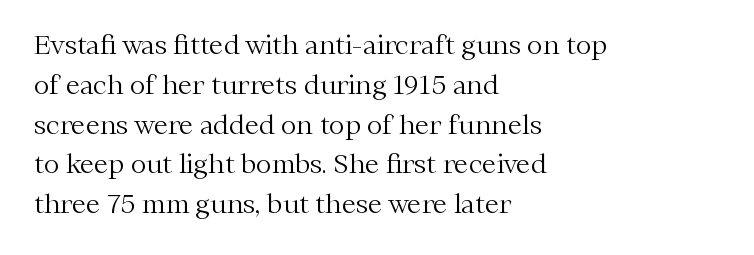
Nobody touched the tracking dial on this one. Line starts are locked; line ends wander. The block of text has a typical density, with ordinary space between rows. The glyphs are unaccompanied by any horizontal stroke below them. Notice how the stems are strictly vertical — no italics here. These glyphs show unthickened strokes, regular width or finer.
